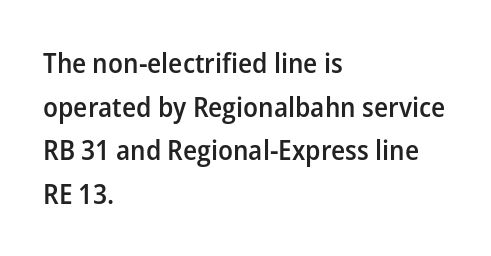
The space directly below the letters is spotless. Each new line begins a customary step beneath the previous one. On the weight axis this lands at semibold, roughly 600. You could not count columns in this text — the font is proportionally spaced.
